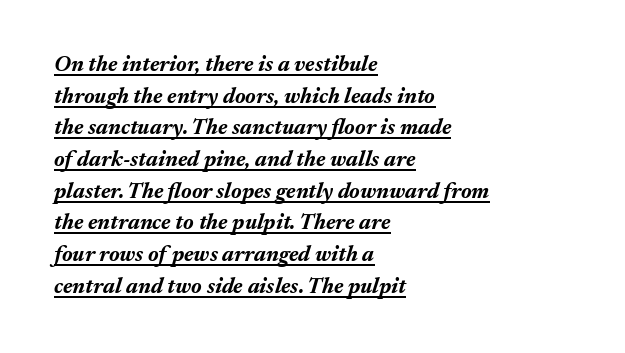
Q: Is the text bold? A: Yes.
Q: Is the text italic (slanted)? A: Yes, it leans right by about 17 degrees.
Q: Is the text underlined? A: Yes.
Q: How is the paragraph aligned? A: Left-aligned.
Q: Is the spacing between letters normal or unusually wide? A: Normal.
Q: Is the spacing between lines tight, normal or loose? A: Normal.
